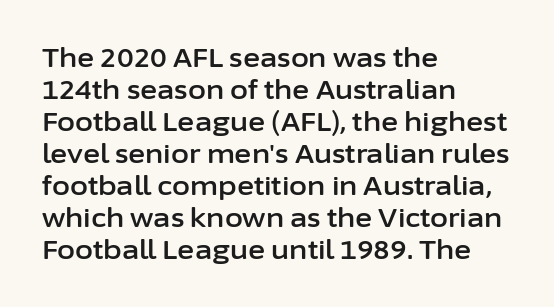
Standard letterfit; no display-style spreading of the glyphs. The string is rendered with underlining switched off. Compared with a centered layout, this one pins lines to the left instead. Vertical strokes here are truly vertical.
